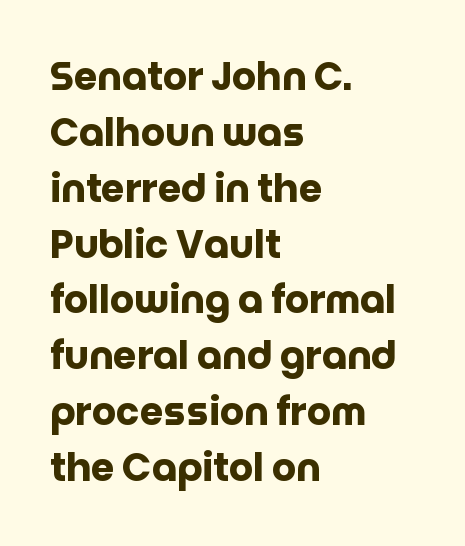
Q: Is the text bold? A: Yes.
Q: Is the text italic (slanted)? A: No, it is upright.
Q: Is the typeface a serif or a sans-serif typeface? A: Sans-serif.
Q: Is the text underlined? A: No.
Q: How is the paragraph aligned? A: Left-aligned.
Q: Is the spacing between letters normal or unusually wide? A: Normal.
Q: Is the spacing between lines tight, normal or loose? A: Normal.
Q: Width (condensed, normal, or wide)? A: Normal.
Q: Stroke contrast? A: Low.
Q: x-height? A: Large.
Q: Monospaced? A: No.
